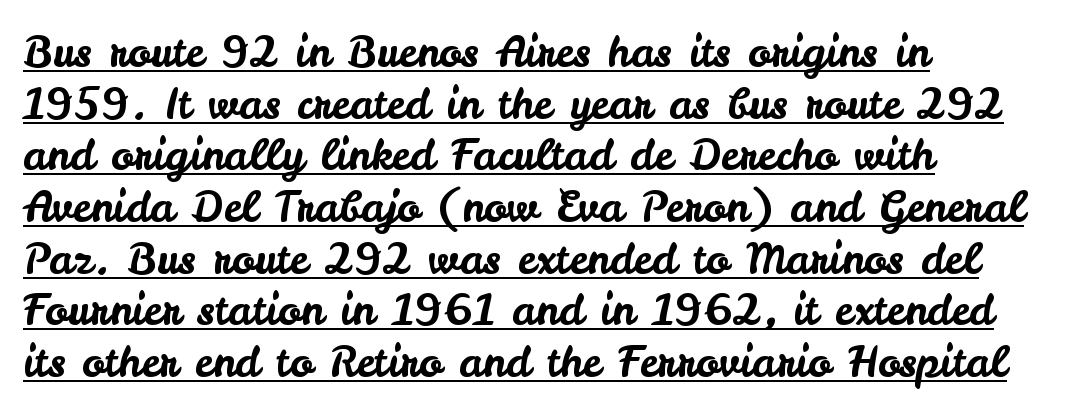
The image shows 42 px sans-serif type; set left-aligned, line spacing 1.23x, normal letter spacing, underlined; low stroke contrast and a small x-height.
